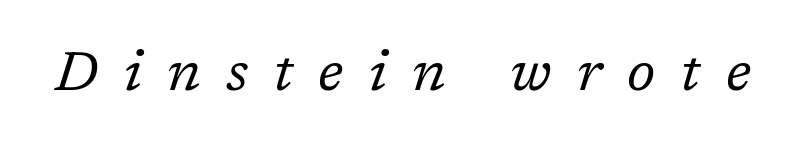
Q: Is the text bold? A: No.
Q: Is the text italic (slanted)? A: Yes, it leans right by about 17 degrees.
Q: Is the typeface a serif or a sans-serif typeface? A: Serif.
Q: Is the text underlined? A: No.
Q: Is the spacing between letters normal or unusually wide? A: Unusually wide.
Q: Width (condensed, normal, or wide)? A: Normal.
Q: Stroke contrast? A: Low.
Q: x-height? A: Medium.
Q: Monospaced? A: No.
